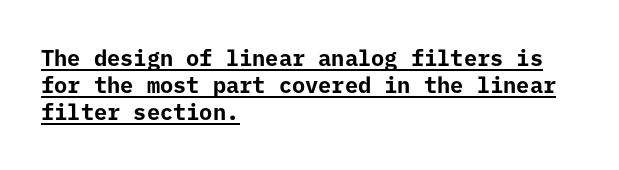
{"italic": "no", "bold": "yes", "underline": "yes", "align": "left", "line_spacing_ratio": 1.23, "letter_spacing": "normal", "letter_spacing_em": 0.0, "glyph_px": 22}
